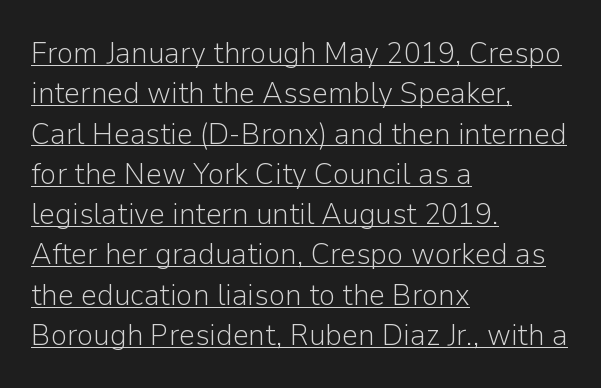
This rendering features underlined lettering. Does the lettering tilt? It doesn't — this is upright. Words appear dense and cohesive because spacing is normal. In terms of leading, this rendering sits right in the middle. Is this a sans? Yes — the strokes have no serifs. Visually the block forms a straight wall on the left and a jagged coastline on the right.
